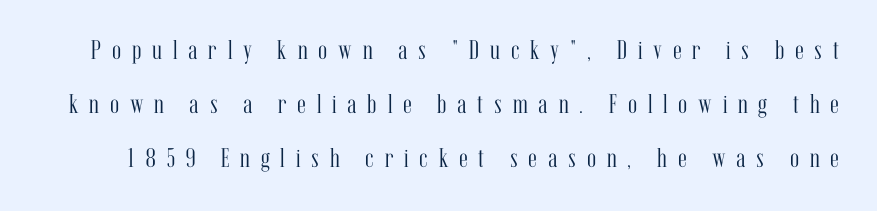
Q: Is the text bold? A: No.
Q: Is the text italic (slanted)? A: No, it is upright.
Q: Is the text underlined? A: No.
Q: Is the spacing between letters normal or unusually wide? A: Unusually wide.
Q: Is the spacing between lines tight, normal or loose? A: Loose.
